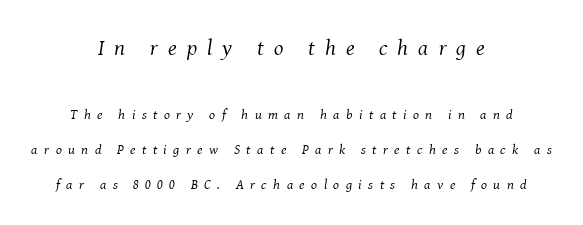
Q: Is the text bold? A: No.
Q: Is the text italic (slanted)? A: Yes, it leans right by about 8 degrees.
Q: Is the text underlined? A: No.
Q: How is the paragraph aligned? A: Centered.
Q: Is the spacing between letters normal or unusually wide? A: Unusually wide.
Q: Is the spacing between lines tight, normal or loose? A: Loose.
Q: Which block of text is set in a larger size, the first (top) or the second (bottom)? A: The first (top) one.
